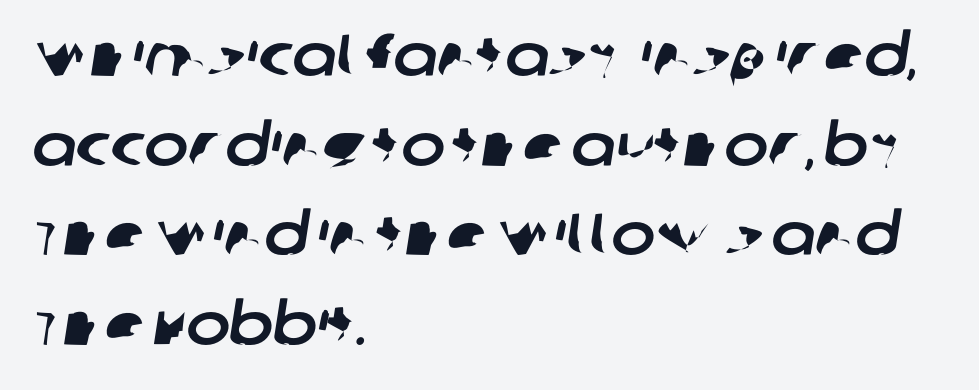
Q: Is the typeface a serif or a sans-serif typeface? A: Sans-serif.
Q: Is the text underlined? A: No.
Q: How is the paragraph aligned? A: Left-aligned.
Q: Is the spacing between letters normal or unusually wide? A: Normal.
Q: Is the spacing between lines tight, normal or loose? A: Normal.
Q: Width (condensed, normal, or wide)? A: Normal.
Q: Stroke contrast? A: Low.
Q: x-height? A: Large.
Q: Monospaced? A: No.
